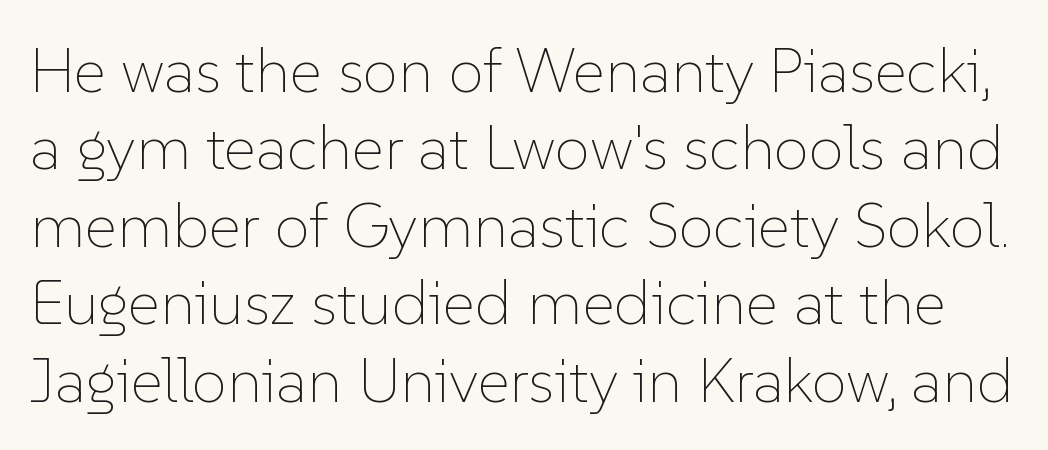
Stems here are at most as thick as an everyday book face. Default kerning and tracking; the words read as compact shapes. The lettering holds an erect, upright posture throughout. Unmarked baselines from the first word to the last. Varying glyph widths throughout — classic text-font behaviour.
